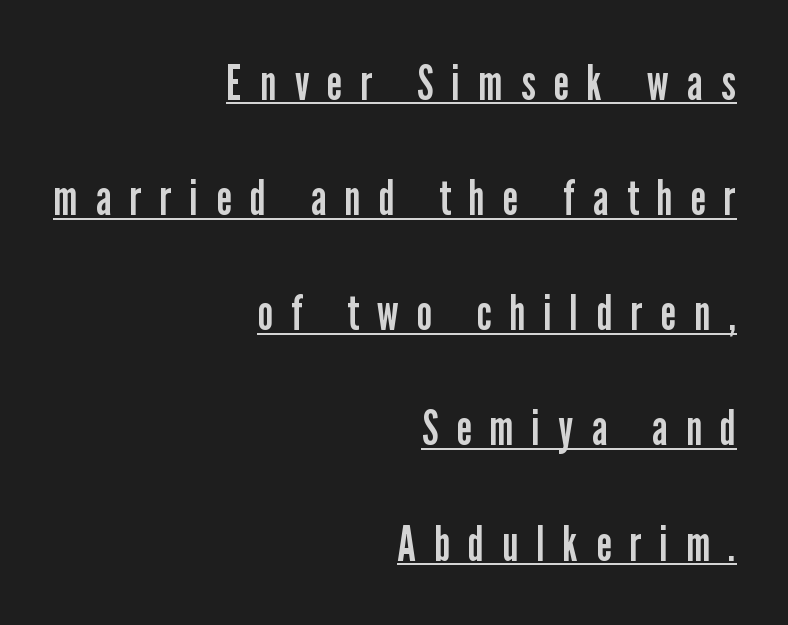
No letter is thick-stroked: the sample isn't bold. If you drew a ruler down the right edge, every line would touch it. A baseline rule has been typeset under these characters. Do the characters align in a grid? No, the font is proportional. No feet cap the strokes, marking this as sans-serif type. Tracking here is generous; glyphs stand well apart from one another.
